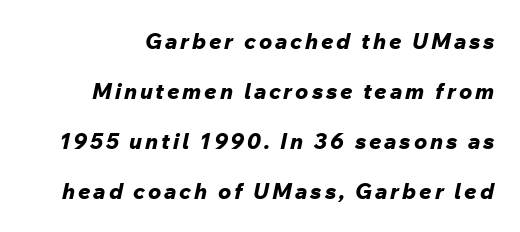
Q: Is the text bold? A: Yes.
Q: Is the text italic (slanted)? A: Yes, it leans right by about 12 degrees.
Q: Is the text underlined? A: No.
Q: Is the spacing between lines tight, normal or loose? A: Loose.
